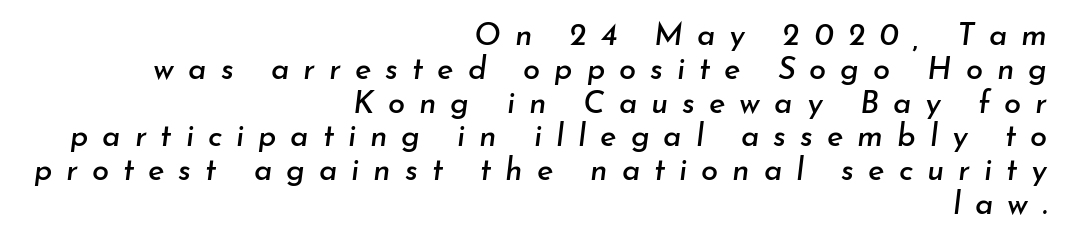
{"italic": "yes", "lean": "right", "slant_degrees": 7, "width": "normal", "stroke_contrast": "low", "x_height": "small", "monospaced": "no", "underline": "no", "align": "right", "line_spacing": "tight", "line_spacing_ratio": 1.09, "letter_spacing": "wide", "letter_spacing_em": 0.45, "glyph_px": 31}
